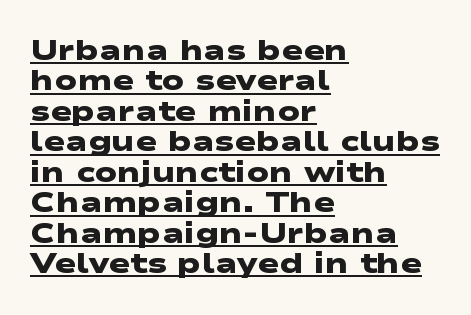
{"serif": "no", "bold": "yes", "weight": "heavy", "width": "wide", "stroke_contrast": "low", "x_height": "medium", "monospaced": "no", "underline": "yes", "align": "left", "line_spacing": "tight", "line_spacing_ratio": 1.05, "letter_spacing": "normal", "letter_spacing_em": 0.0, "glyph_px": 29}
